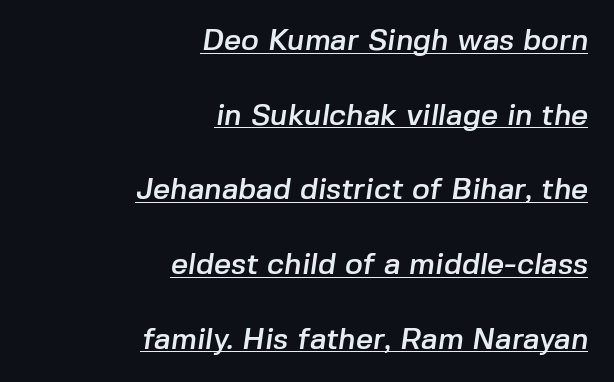
Q: Is the typeface a serif or a sans-serif typeface? A: Sans-serif.
Q: Is the text underlined? A: Yes.
Q: How is the paragraph aligned? A: Right-aligned.
Q: Is the spacing between letters normal or unusually wide? A: Normal.
Q: Is the spacing between lines tight, normal or loose? A: Loose.
Q: Width (condensed, normal, or wide)? A: Normal.
Q: Stroke contrast? A: Low.
Q: x-height? A: Medium.
Q: Monospaced? A: No.
